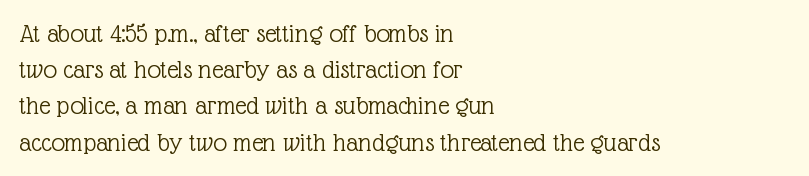
The strokes carry an ordinary text weight at most. Teacher's note: observe the even left margin — that is flush-left alignment. The lines sit at an ordinary, default distance from one another. Does extra space separate the letters? No, they use regular spacing. Posture: vertical. The specimen omits any rule beneath the text block's lines.
